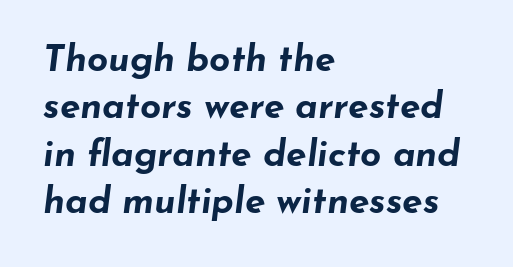
{"italic": "yes", "lean": "right", "slant_degrees": 7, "bold": "yes", "weight": "bold", "width": "wide", "stroke_contrast": "low", "x_height": "small", "monospaced": "no", "underline": "no", "align": "left", "line_spacing": "normal", "line_spacing_ratio": 1.28, "letter_spacing": "normal", "letter_spacing_em": 0.0, "glyph_px": 37}
